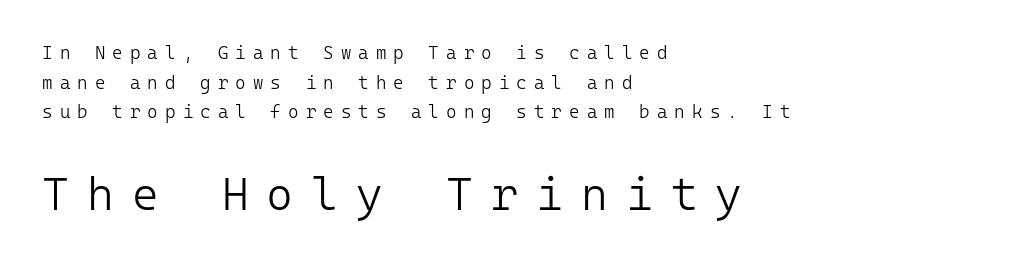
The image shows 46 px light sans-serif type, upright, monospaced; set left-aligned, normal line spacing (1.64x), unusually wide letter spacing (+0.39 em), not underlined; the second (bottom) block is 2.56x larger; low stroke contrast and a medium x-height.
